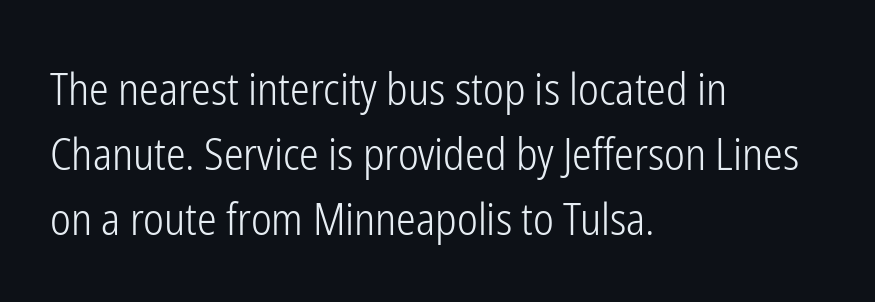
Q: Is the text bold? A: No.
Q: Is the text italic (slanted)? A: No, it is upright.
Q: Is the typeface a serif or a sans-serif typeface? A: Sans-serif.
Q: Is the text underlined? A: No.
Q: How is the paragraph aligned? A: Left-aligned.
Q: Is the spacing between letters normal or unusually wide? A: Normal.
Q: Is the spacing between lines tight, normal or loose? A: Normal.
Q: Width (condensed, normal, or wide)? A: Condensed.
Q: Stroke contrast? A: Low.
Q: x-height? A: Medium.
Q: Monospaced? A: No.
